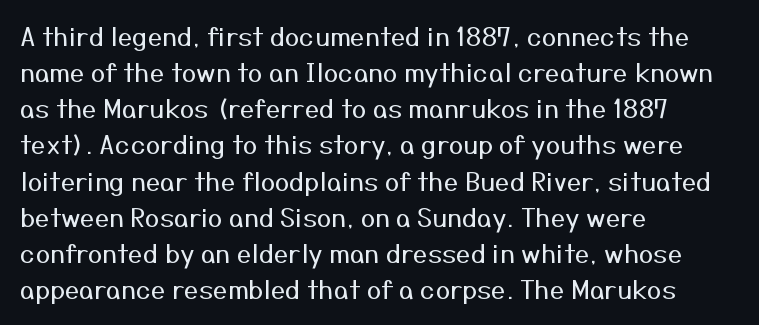
The image shows 26 px text type, upright; set left-aligned, normal line spacing (1.39x), normal letter spacing, not underlined.
